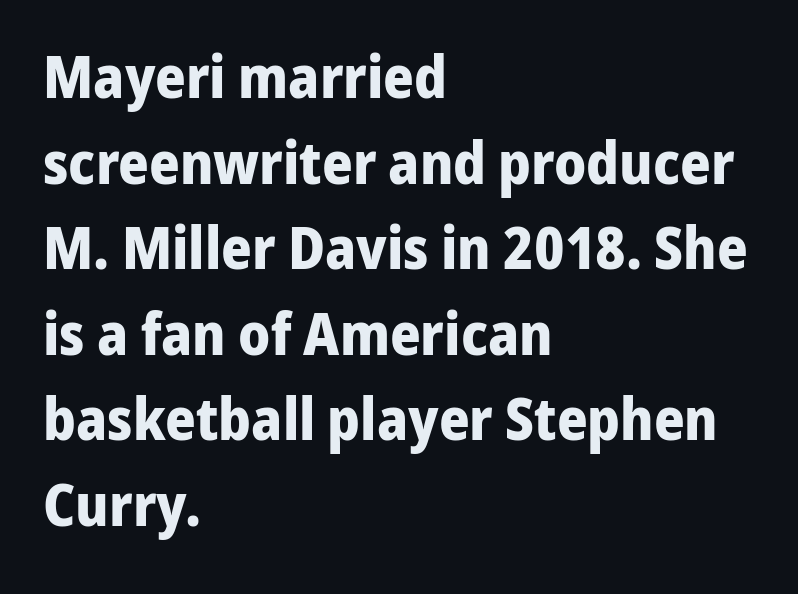
Q: Is the text bold? A: Yes.
Q: Is the text italic (slanted)? A: No, it is upright.
Q: Is the typeface a serif or a sans-serif typeface? A: Sans-serif.
Q: Is the text underlined? A: No.
Q: How is the paragraph aligned? A: Left-aligned.
Q: Is the spacing between letters normal or unusually wide? A: Normal.
Q: Is the spacing between lines tight, normal or loose? A: Normal.
Q: Width (condensed, normal, or wide)? A: Normal.
Q: Stroke contrast? A: Low.
Q: x-height? A: Medium.
Q: Monospaced? A: No.
